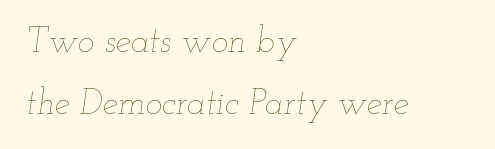
{"italic": "yes", "lean": "right", "slant_degrees": 12, "bold": "no", "weight": "thin", "width": "wide", "stroke_contrast": "low", "x_height": "small", "monospaced": "no", "underline": "no", "align": "left", "line_spacing_ratio": 1.78, "letter_spacing": "normal", "letter_spacing_em": 0.0, "glyph_px": 35}
